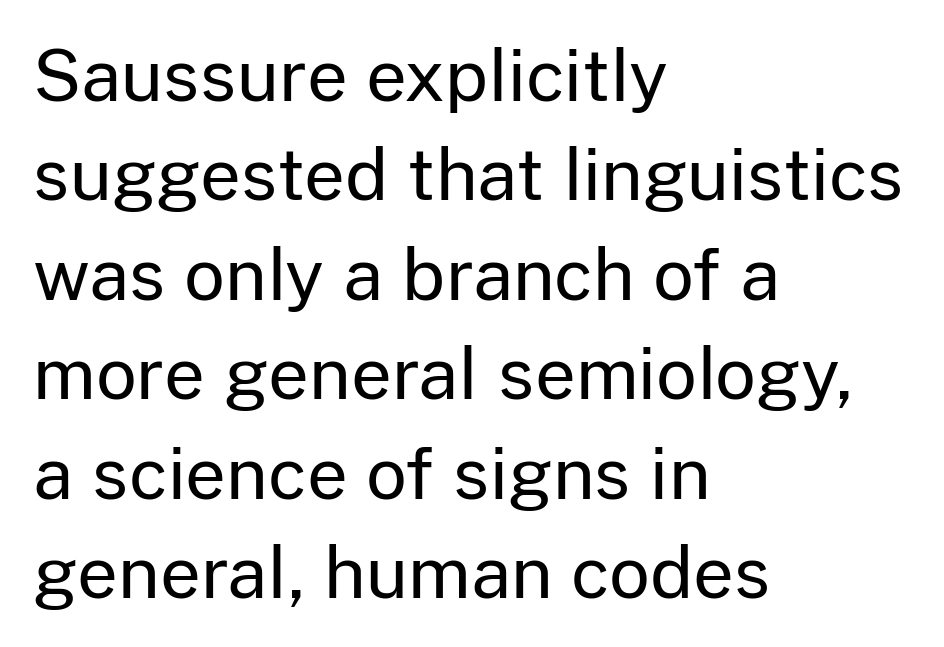
The image shows 71 px regular-weight sans-serif type, upright; set left-aligned, normal line spacing (1.4x), normal letter spacing, not underlined; low stroke contrast and a medium x-height.
